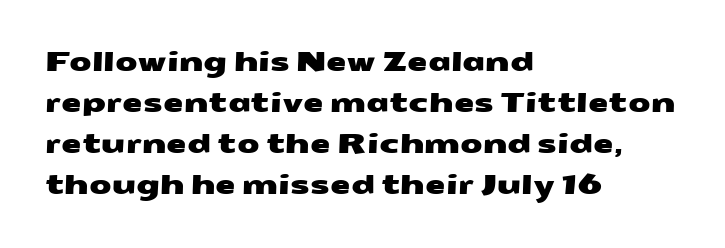
Q: Is the text underlined? A: No.
Q: How is the paragraph aligned? A: Left-aligned.
Q: Is the spacing between letters normal or unusually wide? A: Normal.
Q: Is the spacing between lines tight, normal or loose? A: Normal.
